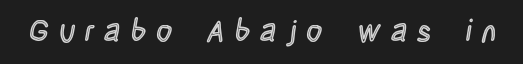
{"width": "condensed", "x_height": "large", "monospaced": "no", "underline": "no", "letter_spacing": "wide", "letter_spacing_em": 0.36, "glyph_px": 30}
